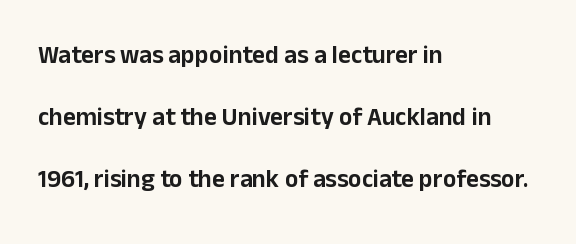
The image shows 25 px text type, upright; set left-aligned, loose line spacing (2.49x), normal letter spacing, not underlined.
